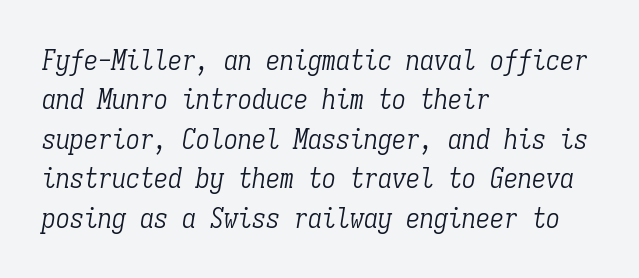
{"serif": "yes", "italic": "yes", "lean": "right", "slant_degrees": 9, "bold": "no", "weight": "light", "width": "condensed", "stroke_contrast": "low", "x_height": "medium", "monospaced": "yes", "underline": "no", "align": "left", "line_spacing": "normal", "line_spacing_ratio": 1.41, "letter_spacing": "normal", "letter_spacing_em": 0.0, "glyph_px": 28}
